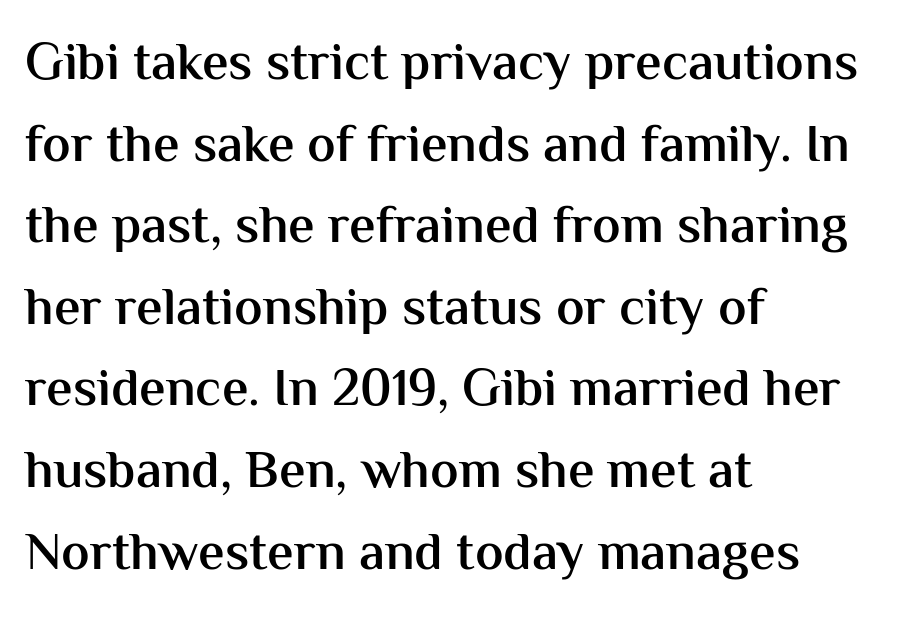
{"serif": "no", "italic": "no", "bold": "semi", "weight": "semibold", "width": "normal", "stroke_contrast": "medium", "x_height": "medium", "monospaced": "no", "underline": "no", "align": "left", "line_spacing": "normal", "line_spacing_ratio": 1.54, "letter_spacing": "normal", "letter_spacing_em": 0.0, "glyph_px": 53}
